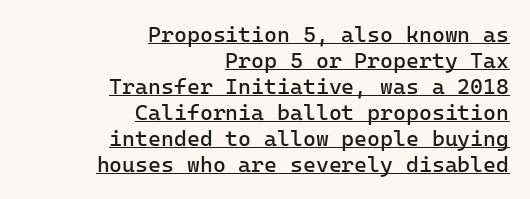
The image shows 22 px text type, upright; set right-aligned, line spacing 1.18x, normal letter spacing, underlined.
